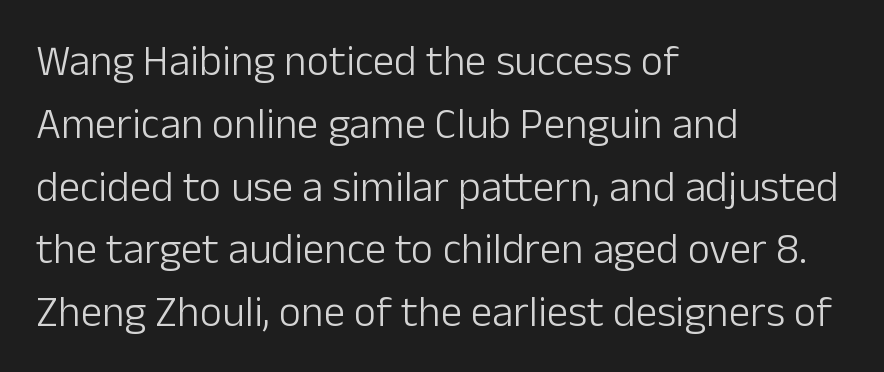
{"serif": "no", "italic": "no", "bold": "no", "weight": "light", "width": "normal", "stroke_contrast": "low", "x_height": "medium", "monospaced": "no", "underline": "no", "align": "left", "line_spacing": "normal", "line_spacing_ratio": 1.46, "letter_spacing": "normal", "letter_spacing_em": 0.0, "glyph_px": 43}
